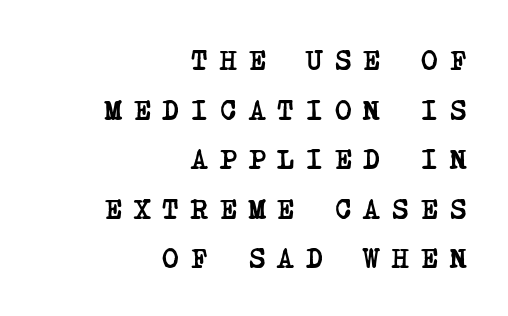
Underlining? Definitely not there. A serif font was chosen for this passage. Does the weight exceed regular? Yes, all the way to bold. What stands out about the letter spacing? Its width — letters are far apart. Compared with a flush-left layout, this one pins lines to the opposite, right side.
